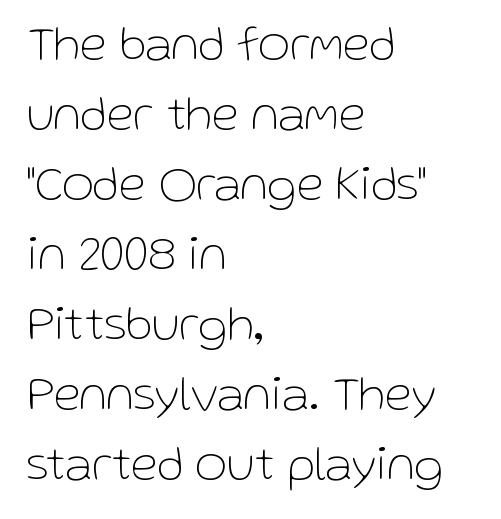
These lines sit exactly where default settings would place them. Which margin do the lines hug? The left one — the right edge is uneven. Posture: straight, roman, zero tilt. Each letter keeps its own natural width here, so spacing adapts to shape.
